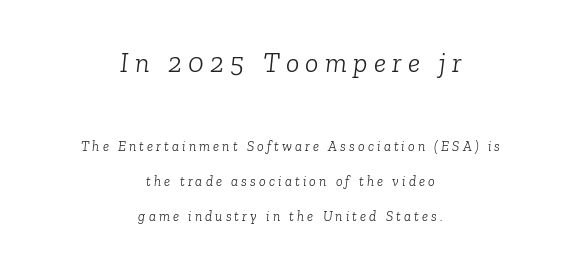
Q: Is the text bold? A: No.
Q: Is the text italic (slanted)? A: Yes, it leans right by about 6 degrees.
Q: Is the typeface a serif or a sans-serif typeface? A: Serif.
Q: Is the text underlined? A: No.
Q: How is the paragraph aligned? A: Centered.
Q: Is the spacing between letters normal or unusually wide? A: Unusually wide.
Q: Is the spacing between lines tight, normal or loose? A: Loose.
Q: Which block of text is set in a larger size, the first (top) or the second (bottom)? A: The first (top) one.
Q: Width (condensed, normal, or wide)? A: Normal.
Q: Stroke contrast? A: Low.
Q: x-height? A: Medium.
Q: Monospaced? A: No.
